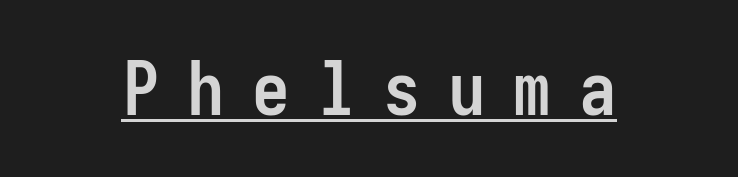
The image shows 75 px semibold, condensed sans-serif type, upright; set unusually wide letter spacing (+0.37 em), underlined; low stroke contrast and a medium x-height.
